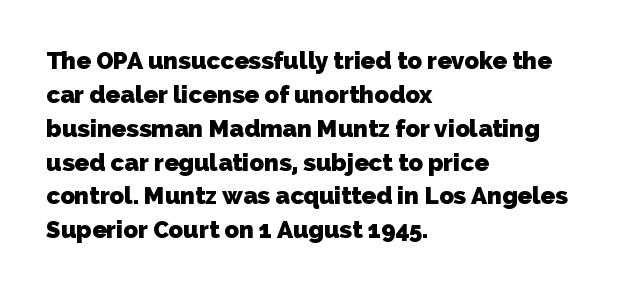
{"bold": "yes", "underline": "no", "align": "left", "line_spacing": "normal", "line_spacing_ratio": 1.41, "letter_spacing": "normal", "letter_spacing_em": 0.0, "glyph_px": 24}
